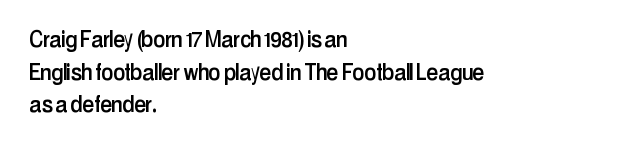
{"italic": "no", "underline": "no", "align": "left", "line_spacing_ratio": 1.21, "letter_spacing": "normal", "letter_spacing_em": 0.0, "glyph_px": 27}
